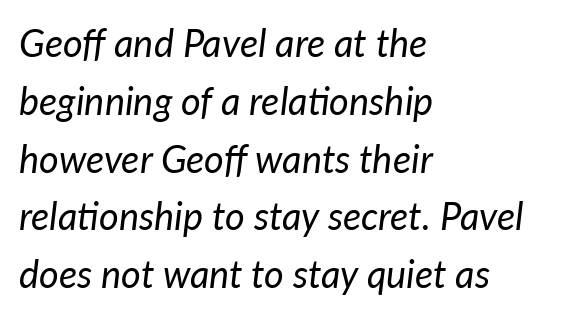
{"italic": "yes", "lean": "right", "slant_degrees": 7, "bold": "no", "weight": "regular", "width": "normal", "stroke_contrast": "low", "x_height": "medium", "monospaced": "no", "underline": "no", "align": "left", "line_spacing": "normal", "line_spacing_ratio": 1.52, "letter_spacing": "normal", "letter_spacing_em": 0.0, "glyph_px": 38}
